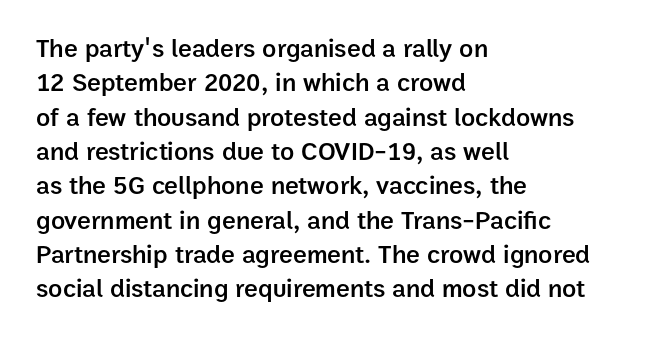
{"italic": "no", "bold": "semi", "underline": "no", "align": "left", "line_spacing": "normal", "line_spacing_ratio": 1.32, "letter_spacing": "normal", "letter_spacing_em": 0.0, "glyph_px": 26}
